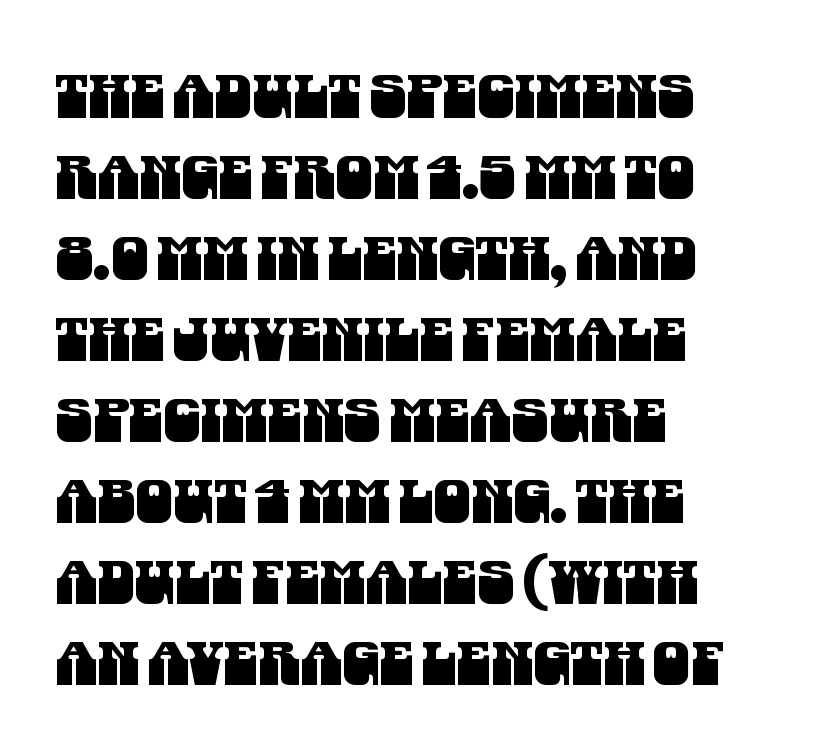
{"serif": "no", "width": "condensed", "stroke_contrast": "medium", "x_height": "large", "monospaced": "no", "underline": "no", "align": "left", "line_spacing": "normal", "line_spacing_ratio": 1.35, "letter_spacing": "normal", "letter_spacing_em": 0.0, "glyph_px": 60}
